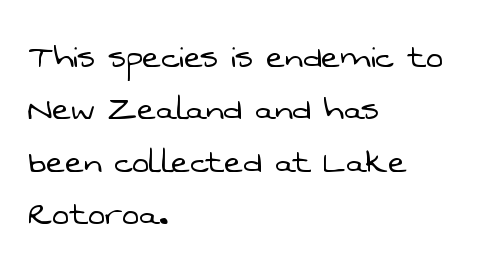
The image shows 40 px light sans-serif type; set left-aligned, normal line spacing (1.31x), normal letter spacing, not underlined; low stroke contrast and a medium x-height.
